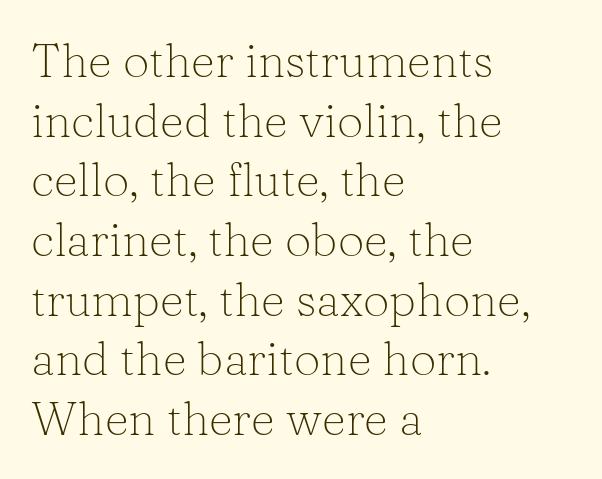
{"serif": "yes", "italic": "no", "bold": "no", "weight": "light", "width": "normal", "stroke_contrast": "low", "x_height": "medium", "monospaced": "no", "underline": "no", "align": "left", "line_spacing": "normal", "line_spacing_ratio": 1.27, "letter_spacing": "normal", "letter_spacing_em": 0.0, "glyph_px": 47}
